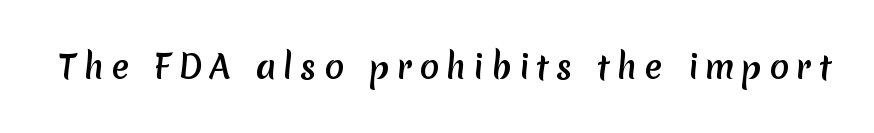
Q: Is the typeface a serif or a sans-serif typeface? A: Sans-serif.
Q: Is the text underlined? A: No.
Q: Is the spacing between letters normal or unusually wide? A: Unusually wide.
Q: Width (condensed, normal, or wide)? A: Normal.
Q: Stroke contrast? A: Medium.
Q: x-height? A: Medium.
Q: Monospaced? A: No.
